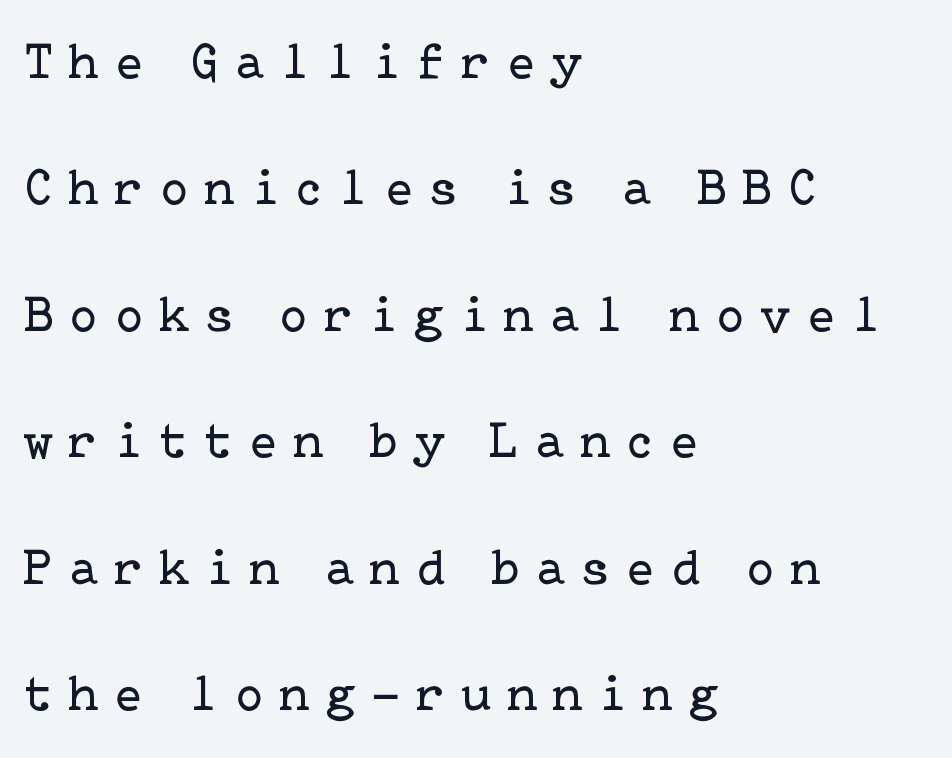
You can tell it's not italic because the verticals are truly vertical. Every row of glyphs begins at an identical x-position on the left. Weight: in the light-to-regular range. The passage shown has open, widely tracked lettering throughout.
